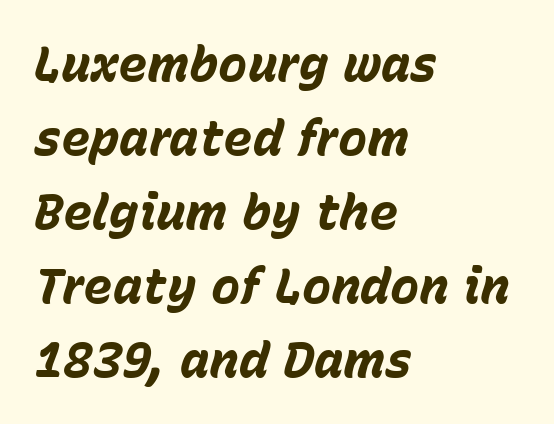
Any mark beneath the type? The region is blank. This is oblique type, the kind used for emphasis or titles. The letters are bold, with thick, heavy strokes. All the whitespace from short lines collects on the right.
